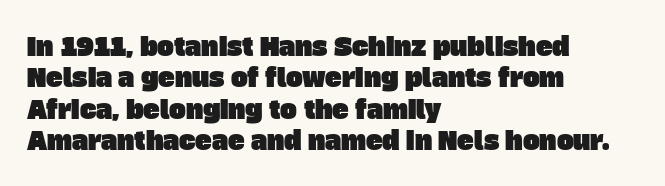
{"underline": "no", "align": "left", "line_spacing": "normal", "line_spacing_ratio": 1.26, "letter_spacing": "normal", "letter_spacing_em": 0.0, "glyph_px": 25}
